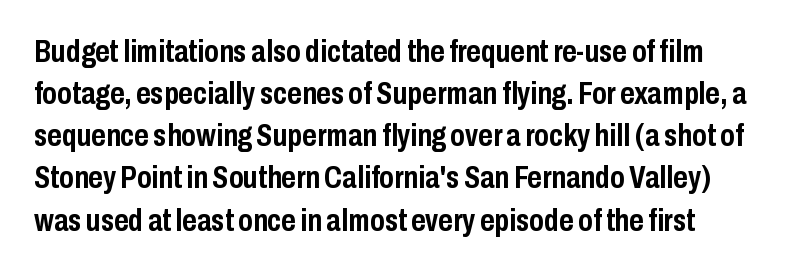
The image shows 31 px semibold, condensed sans-serif type, upright; set normal line spacing (1.36x), normal letter spacing, not underlined; low stroke contrast and a medium x-height.
